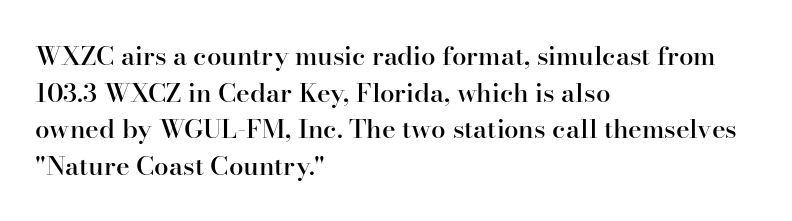
{"italic": "no", "bold": "semi", "underline": "no", "align": "left", "line_spacing": "normal", "line_spacing_ratio": 1.41, "letter_spacing": "normal", "letter_spacing_em": 0.0, "glyph_px": 26}
